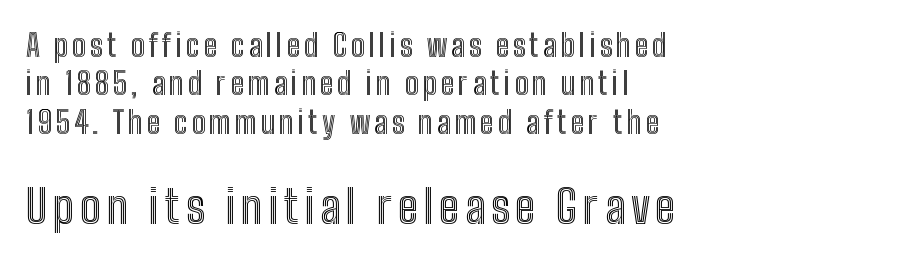
Character widths vary here, with narrow letters taking less room than wide ones. Italic: no, the glyphs are upright roman. Scale increases going downward across the two blocks. Every row of glyphs begins at an identical x-position on the left. Type without underlining.
